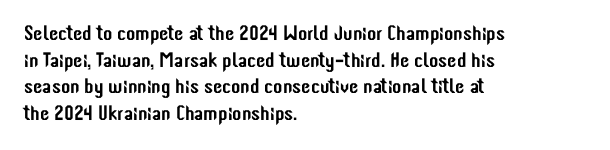
{"italic": "no", "underline": "no", "align": "left", "line_spacing": "normal", "line_spacing_ratio": 1.27, "letter_spacing": "normal", "letter_spacing_em": 0.0, "glyph_px": 21}
